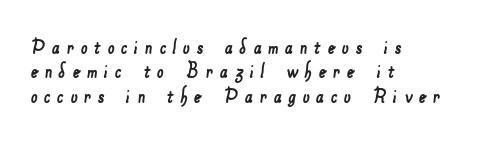
Type without underlining. The passage shown has open, widely tracked lettering throughout. Regarding leading, the lines here are crowded together. The lines are quadded left.
